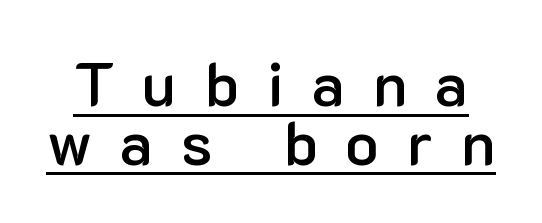
{"serif": "no", "italic": "no", "bold": "semi", "weight": "semibold", "width": "normal", "stroke_contrast": "low", "x_height": "medium", "monospaced": "no", "underline": "yes", "line_spacing": "tight", "line_spacing_ratio": 0.96, "letter_spacing": "wide", "letter_spacing_em": 0.46, "glyph_px": 61}
